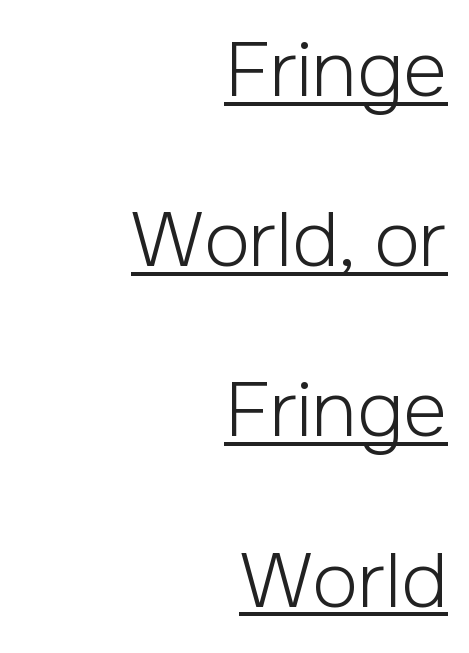
This reads as an unemphasized weight, regular at the heaviest. Character widths vary here, with narrow letters taking less room than wide ones. This block would shrink considerably if given ordinary leading; it's expanded now. These lines keep a tight, regular rhythm from letter to letter. The lettering stays uniformly vertical, giving the passage a roman look. Looks like someone drew a line under every word here.
